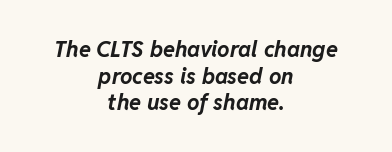
The image shows 22 px bold type, italic (leaning right); set centered, line spacing 1.21x, normal letter spacing, not underlined.
